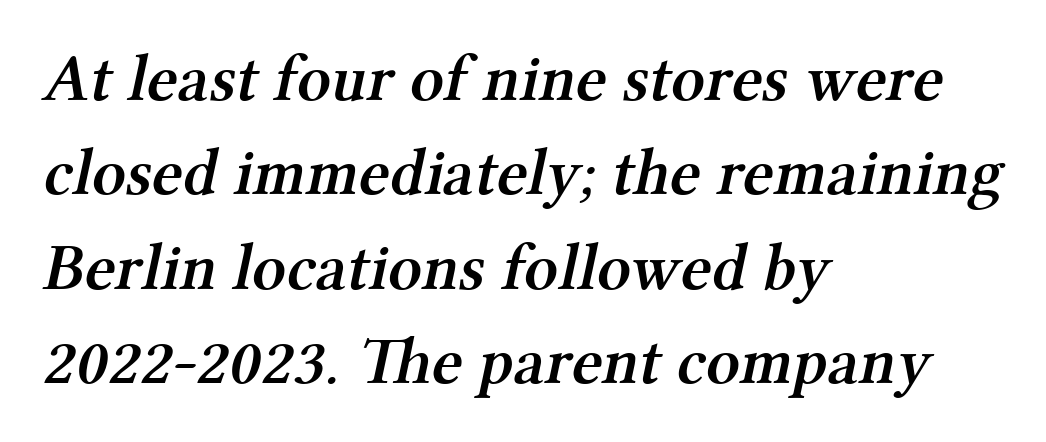
The image shows 66 px semibold serif type; set left-aligned, normal line spacing (1.43x), normal letter spacing, not underlined; medium stroke contrast and a medium x-height.
